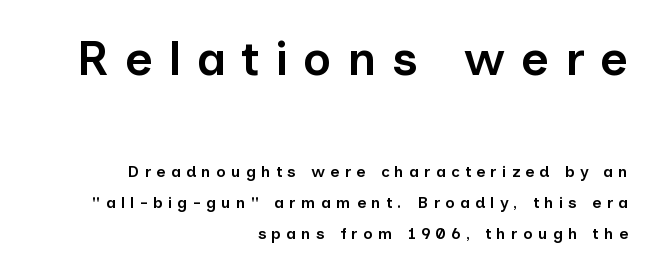
The image shows 48 px semibold sans-serif type, upright; set right-aligned, loose line spacing (1.94x), unusually wide letter spacing (+0.32 em), not underlined; the first (top) block is 3.0x larger; low stroke contrast and a medium x-height.
